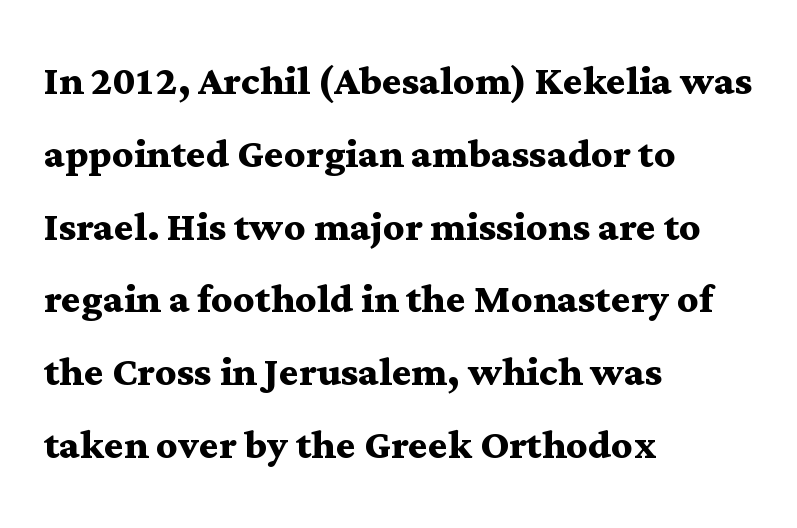
{"serif": "yes", "italic": "no", "bold": "yes", "weight": "semibold", "width": "wide", "stroke_contrast": "medium", "x_height": "medium", "monospaced": "no", "underline": "no", "align": "left", "line_spacing": "normal", "line_spacing_ratio": 1.4, "letter_spacing": "normal", "letter_spacing_em": 0.0, "glyph_px": 52}
